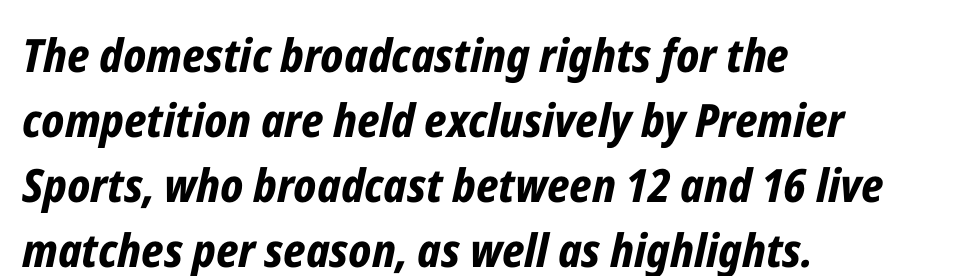
A student would call this left alignment; a typographer would say flush left, rag right. These lines carry a lot of weight — the face is fully bold. Regular leading. You can tell it's italic because the verticals aren't actually vertical. Does extra space separate the letters? No, they use regular spacing.
